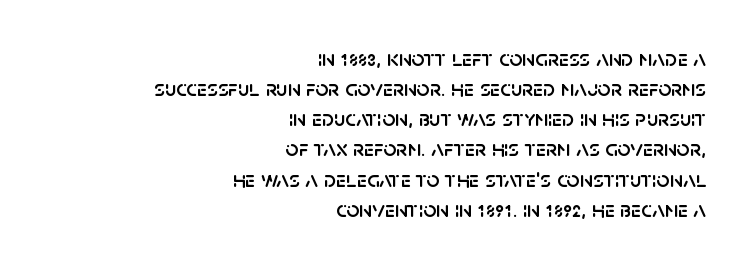
{"italic": "no", "underline": "no", "align": "right", "line_spacing": "normal", "line_spacing_ratio": 1.31, "letter_spacing": "normal", "letter_spacing_em": 0.0, "glyph_px": 23}
